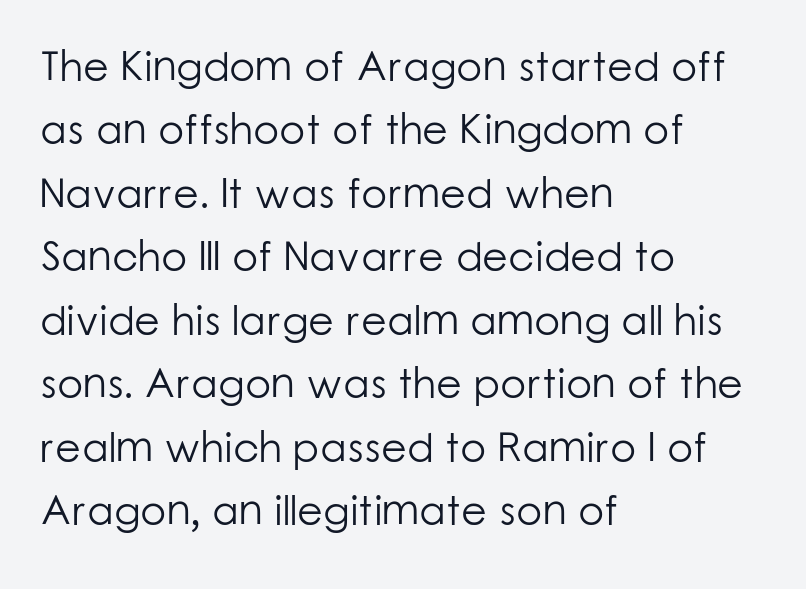
Think of a printed novel: that variable character pitch is what you see here. Is the letter spacing exaggerated? No — it looks like the ordinary default. The letters stand straight up with perfectly vertical stems. Vertical stems look standard width or narrower in stroke.
